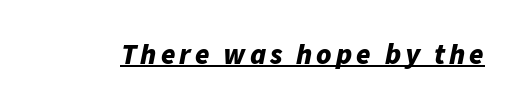
Spacing verdict: proportional, widths tailored to each character. The rendering uses a bold face; every stroke is thick and dark. A typesetter would mark this as italic. The specimen includes a rule beneath the text block's lines.
